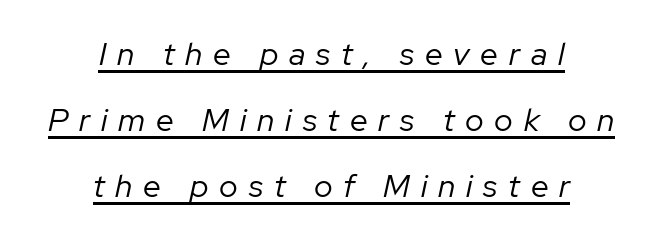
A typesetter would call this proportional, since set widths differ per character. A light-to-regular cut is what we see here. The rendering positions every line midway between the sides. In terms of posture, this sample is oblique. This block would shrink considerably if given ordinary leading; it's expanded now. Emphasis is given by a line drawn under the lettering.
